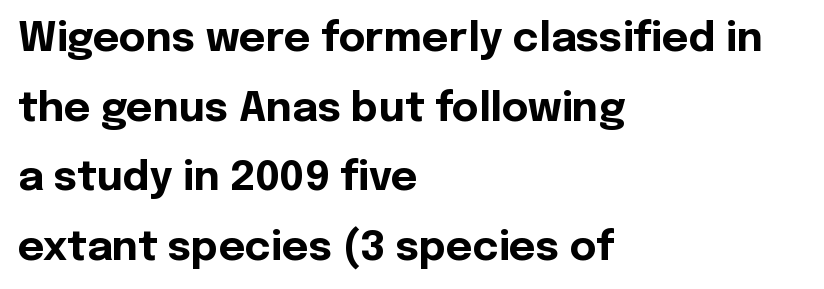
{"serif": "no", "italic": "no", "bold": "yes", "weight": "bold", "width": "normal", "x_height": "medium", "monospaced": "no", "underline": "no", "align": "left", "line_spacing": "normal", "line_spacing_ratio": 1.7, "letter_spacing": "normal", "letter_spacing_em": 0.0, "glyph_px": 41}
